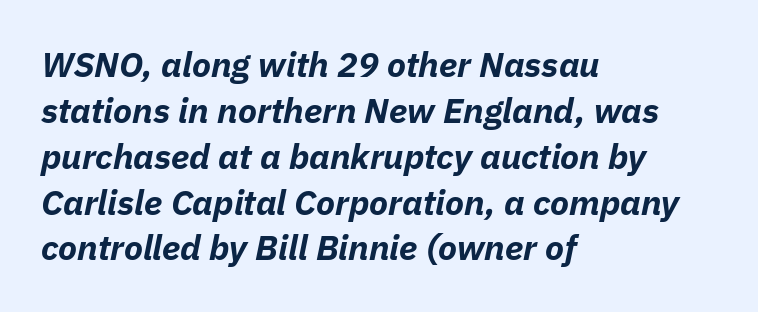
Q: Is the text bold? A: Yes.
Q: Is the text italic (slanted)? A: Yes, it leans right by about 11 degrees.
Q: Is the text underlined? A: No.
Q: How is the paragraph aligned? A: Left-aligned.
Q: Is the spacing between letters normal or unusually wide? A: Normal.
Q: Is the spacing between lines tight, normal or loose? A: Normal.
Q: Width (condensed, normal, or wide)? A: Normal.
Q: Stroke contrast? A: Low.
Q: x-height? A: Medium.
Q: Monospaced? A: No.
